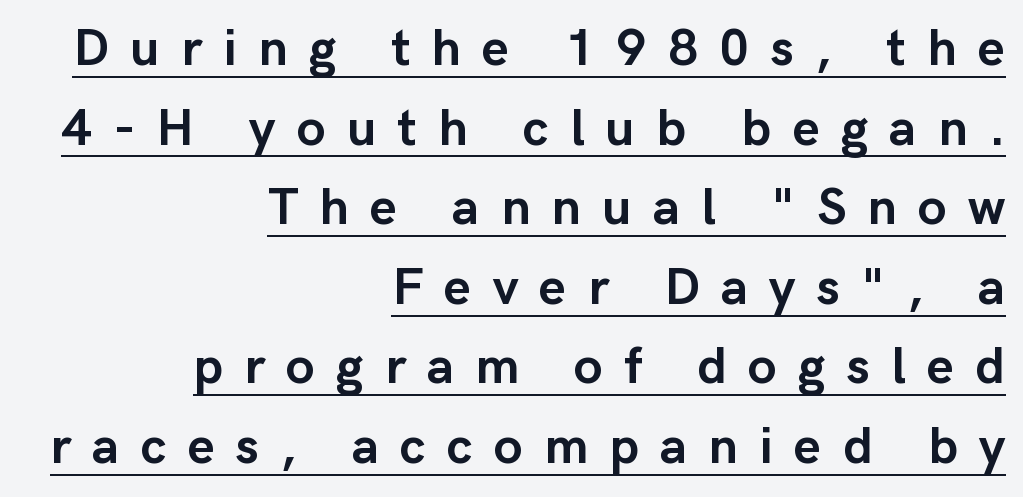
{"serif": "no", "italic": "no", "bold": "yes", "weight": "semibold", "width": "normal", "stroke_contrast": "low", "x_height": "medium", "monospaced": "no", "underline": "yes", "align": "right", "line_spacing": "normal", "line_spacing_ratio": 1.53, "letter_spacing": "wide", "letter_spacing_em": 0.41, "glyph_px": 52}
